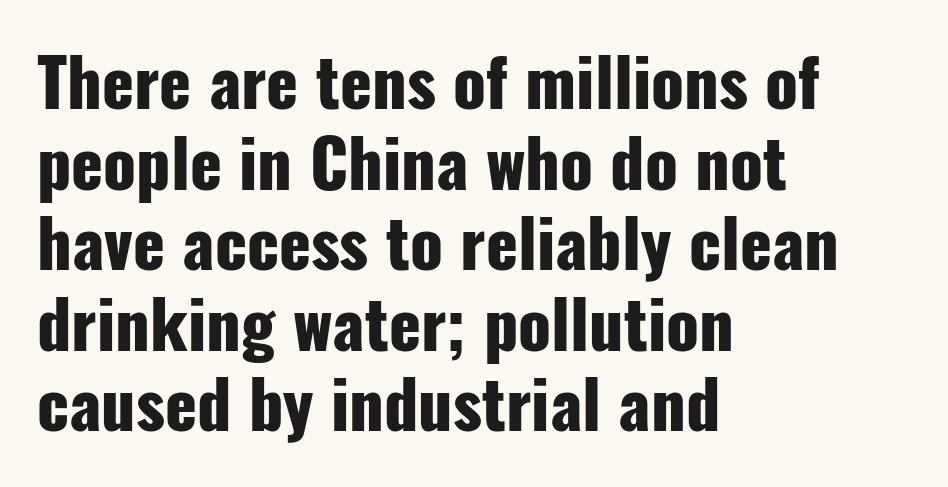
Just letters on the line, the space beneath them empty. Notice how thick the strokes are: this is what a full bold looks like. The designer went with a sans here, leaving each stem footless. The passage shown has conventional tracking throughout. Is this a fixed-width face? No — the glyphs have proportional, varying widths. Left-aligned paragraph, ragged on the right.
